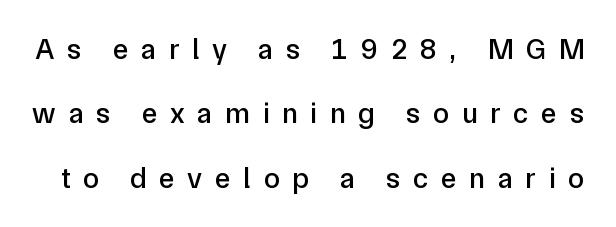
No italicization has been applied; the sample stays upright. Anything drawn beneath the words? Only blank space. Each letter's strokes conclude bluntly, with no projecting serifs. The passage shown is typed in a proportional face where columns would drift. Leading: increased.
